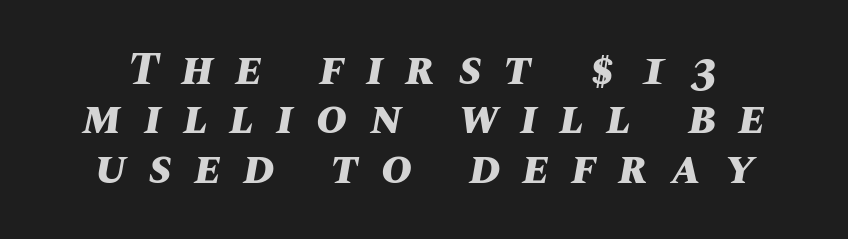
Q: Is the text bold? A: Yes.
Q: Is the text italic (slanted)? A: Yes, it leans right by about 10 degrees.
Q: Is the text underlined? A: No.
Q: How is the paragraph aligned? A: Centered.
Q: Is the spacing between letters normal or unusually wide? A: Unusually wide.
Q: Is the spacing between lines tight, normal or loose? A: Tight.
Q: Width (condensed, normal, or wide)? A: Normal.
Q: Stroke contrast? A: Medium.
Q: x-height? A: Large.
Q: Monospaced? A: No.
